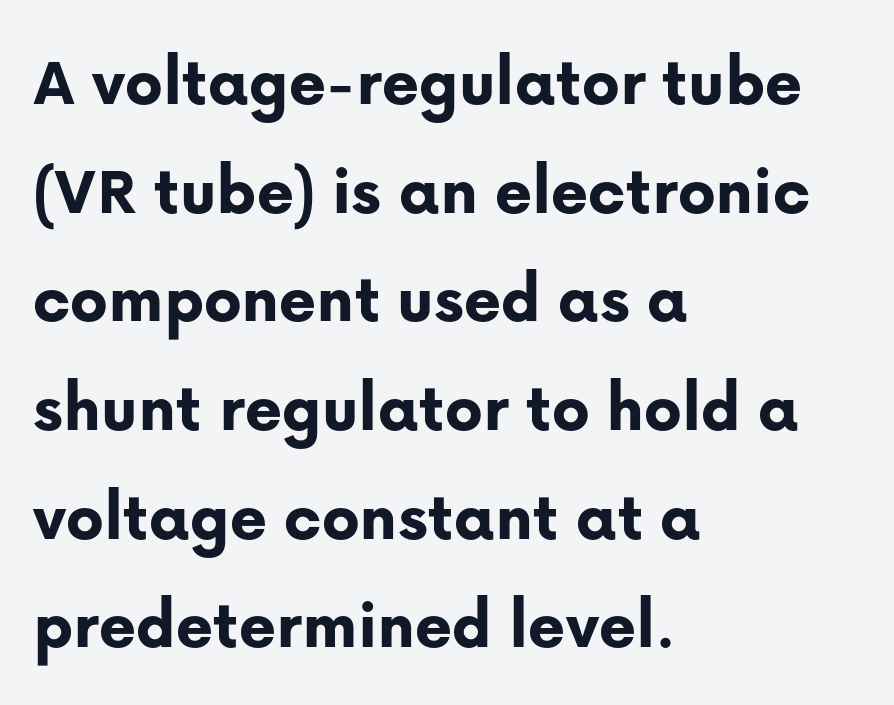
The image shows 71 px bold sans-serif type, upright; set left-aligned, normal line spacing (1.53x), normal letter spacing, not underlined; low stroke contrast and a medium x-height.
